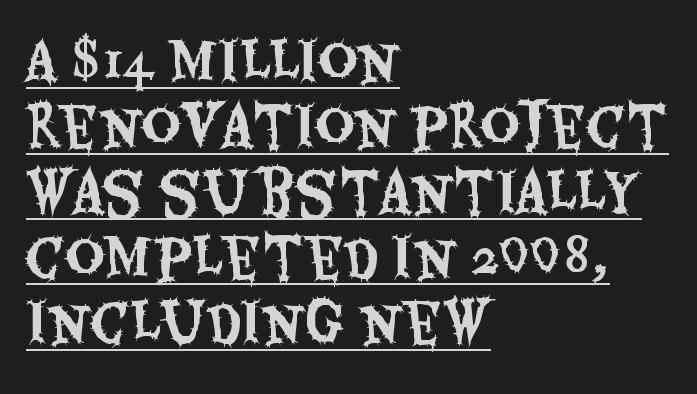
The image shows 54 px condensed sans-serif type, upright; set left-aligned, line spacing 1.21x, normal letter spacing, underlined; medium stroke contrast and a large x-height.
